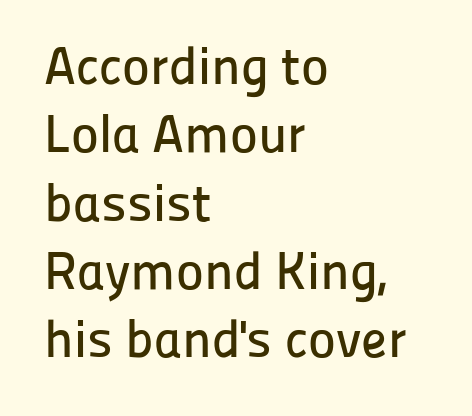
Q: Is the text italic (slanted)? A: No, it is upright.
Q: Is the typeface a serif or a sans-serif typeface? A: Sans-serif.
Q: Is the text underlined? A: No.
Q: How is the paragraph aligned? A: Left-aligned.
Q: Is the spacing between letters normal or unusually wide? A: Normal.
Q: Is the spacing between lines tight, normal or loose? A: Normal.
Q: Width (condensed, normal, or wide)? A: Normal.
Q: Stroke contrast? A: Low.
Q: x-height? A: Medium.
Q: Monospaced? A: No.
